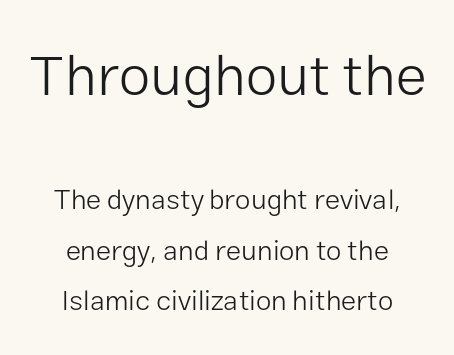
The image shows 57 px light sans-serif type, upright; set centered, line spacing 1.8x, normal letter spacing, not underlined; the first (top) block is 2.04x larger; low stroke contrast and a medium x-height.
